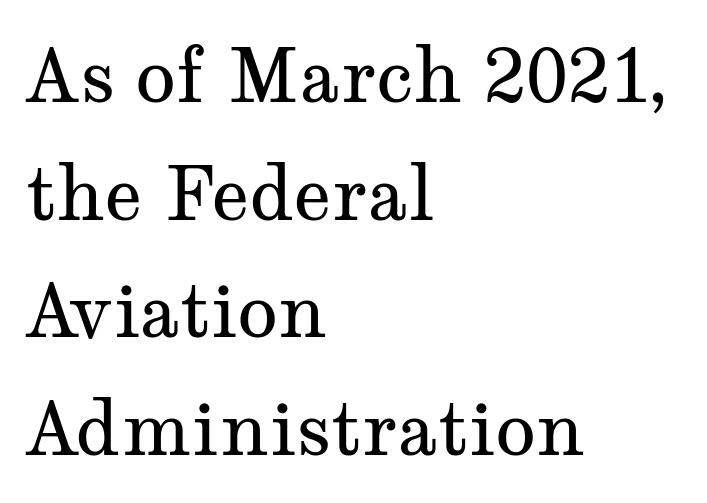
The image shows 74 px regular-weight, wide serif type, upright; set left-aligned, normal line spacing (1.59x), normal letter spacing, not underlined; medium stroke contrast and a medium x-height.
